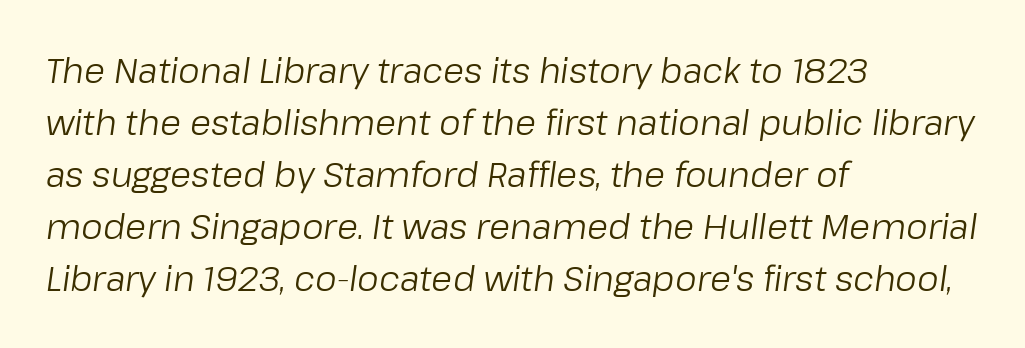
The strip under each line holds only bare page. Counters stay open thanks to moderate or lighter strokes. One glance says typical: line gaps are just what's usual. Short and long lines alike share a common starting point at left. This sample uses an oblique cut, with every glyph tilted off the vertical. Think of a printed novel: that variable character pitch is what you see here.
